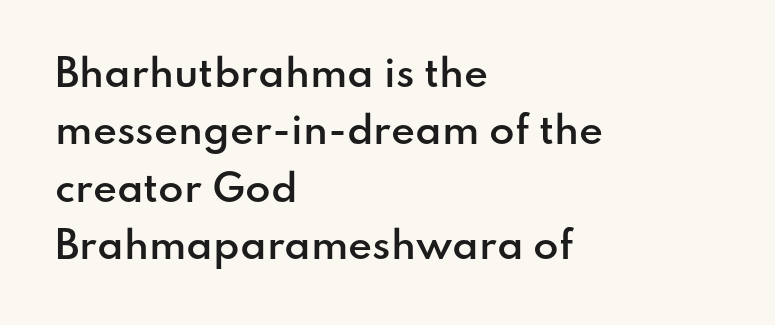
Check under the words: just untouched page. The type is set solid horizontally, with unmodified tracking. Honestly, the row spacing looks completely unremarkable. Upright lettering throughout. The letters advance in unequal steps, a hallmark of proportional type.
